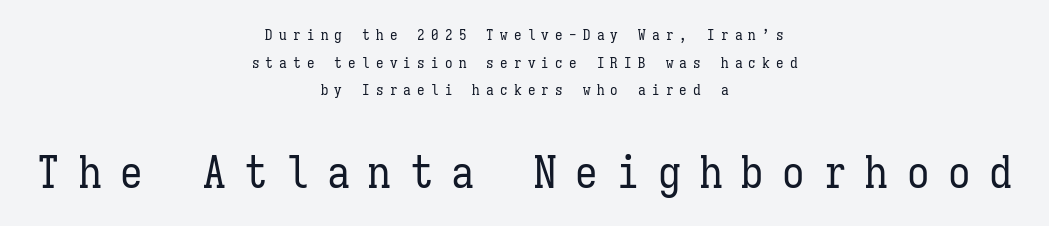
Q: Is the text bold? A: No.
Q: Is the text italic (slanted)? A: No, it is upright.
Q: Is the text underlined? A: No.
Q: How is the paragraph aligned? A: Centered.
Q: Is the spacing between letters normal or unusually wide? A: Unusually wide.
Q: Which block of text is set in a larger size, the first (top) or the second (bottom)? A: The second (bottom) one.
Q: Width (condensed, normal, or wide)? A: Condensed.
Q: Stroke contrast? A: Low.
Q: x-height? A: Medium.
Q: Monospaced? A: Yes.
